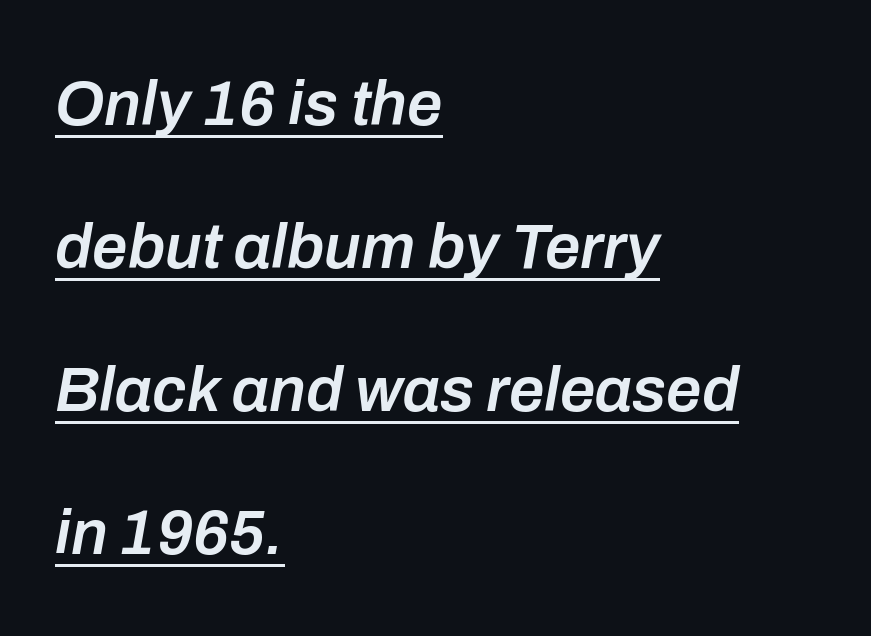
Q: Is the text bold? A: Semi-bold.
Q: Is the text italic (slanted)? A: Yes, it leans right by about 10 degrees.
Q: Is the text underlined? A: Yes.
Q: How is the paragraph aligned? A: Left-aligned.
Q: Is the spacing between letters normal or unusually wide? A: Normal.
Q: Is the spacing between lines tight, normal or loose? A: Loose.
Q: Width (condensed, normal, or wide)? A: Normal.
Q: Stroke contrast? A: Low.
Q: x-height? A: Medium.
Q: Monospaced? A: No.
